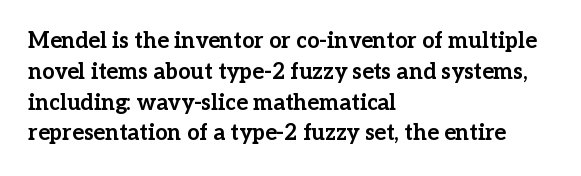
The image shows 22 px bold type, upright; set left-aligned, normal line spacing (1.4x), normal letter spacing, not underlined.
